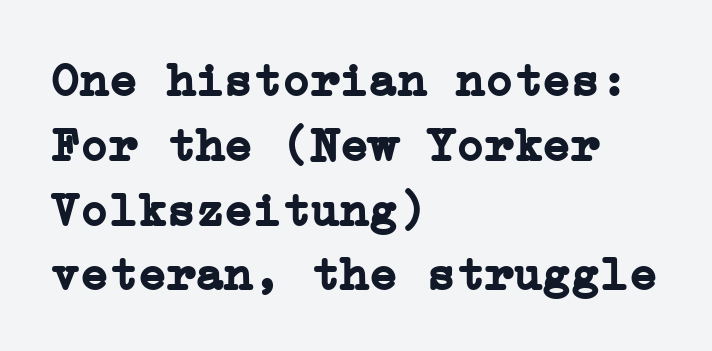
The image shows 48 px semibold serif type, upright; set left-aligned, normal line spacing (1.35x), normal letter spacing, not underlined; low stroke contrast and a medium x-height.
